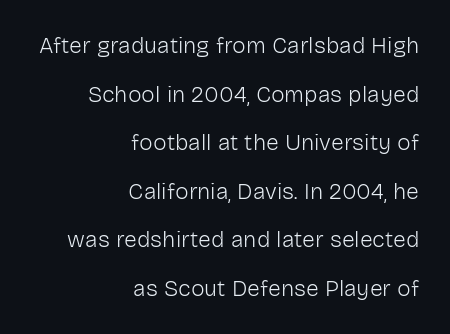
Q: Is the text bold? A: No.
Q: Is the text italic (slanted)? A: No, it is upright.
Q: Is the text underlined? A: No.
Q: How is the paragraph aligned? A: Right-aligned.
Q: Is the spacing between letters normal or unusually wide? A: Normal.
Q: Is the spacing between lines tight, normal or loose? A: Loose.
